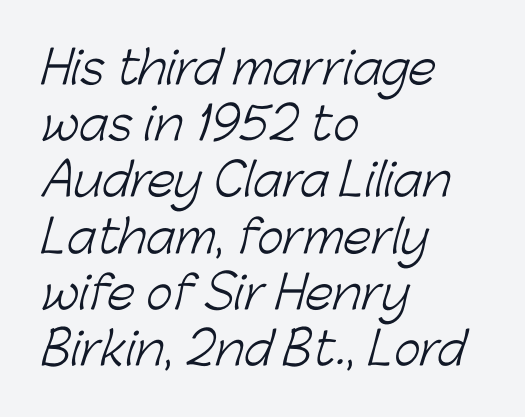
The image shows 45 px light sans-serif type; set left-aligned, normal line spacing (1.25x), normal letter spacing, not underlined; low stroke contrast and a medium x-height.
